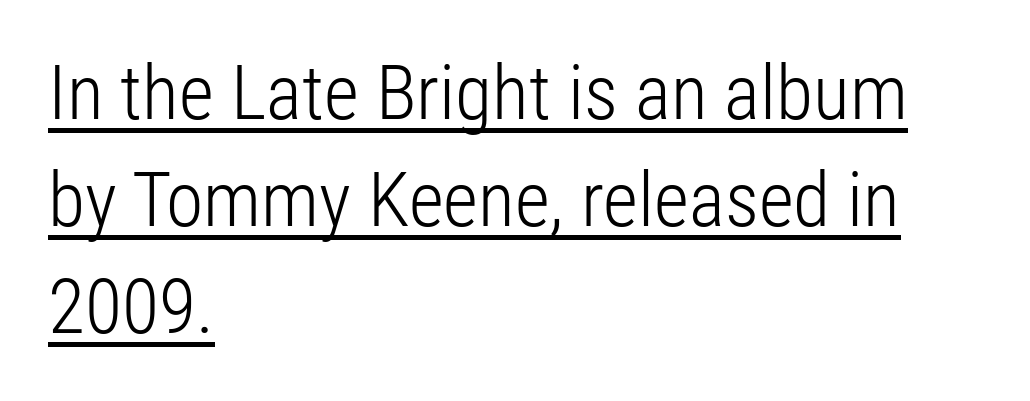
This is roman type, the default non-slanted kind. Decoration check: the copy is underlined. These lines are rendered in a variable-pitch font. Inter-character spacing is left at the font's built-in metrics. The typeface has the unassuming heft of standard copy or less.
